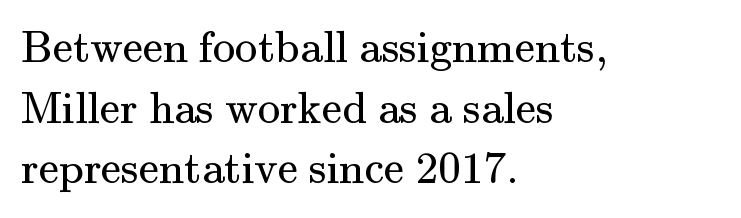
The letters sit at their default tracking, neither squeezed nor spread. These lines stack with their left ends in a neat column. Vertical strokes here are truly vertical. The glyphs in this specimen are seriffed.
